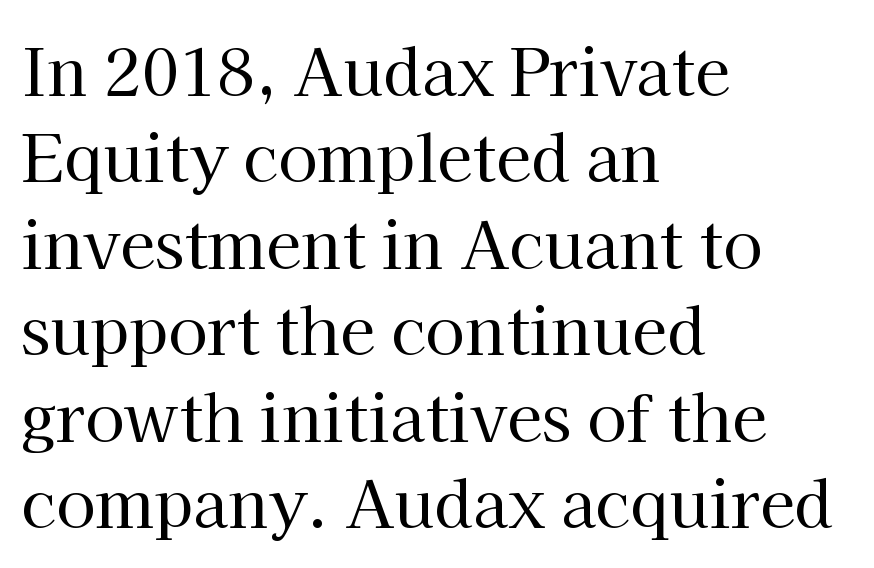
{"serif": "yes", "italic": "no", "bold": "no", "weight": "regular", "width": "normal", "stroke_contrast": "high", "x_height": "medium", "monospaced": "no", "underline": "no", "align": "left", "line_spacing": "normal", "line_spacing_ratio": 1.35, "letter_spacing": "normal", "letter_spacing_em": 0.0, "glyph_px": 64}
